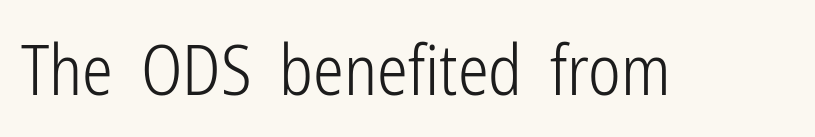
The image shows 69 px light, condensed sans-serif type, upright; set normal letter spacing, not underlined; low stroke contrast and a medium x-height.
